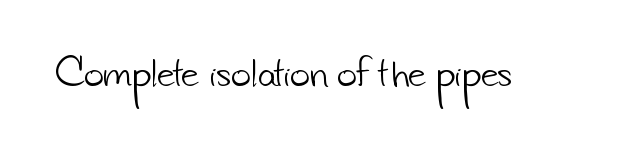
Bold? No — there's no thickening of the strokes. The horizontal fit of the characters is conventional and even. These lines are composed in type without serifs. The zone under the glyphs is completely vacant. Think of a printed novel: that variable character pitch is what you see here.
